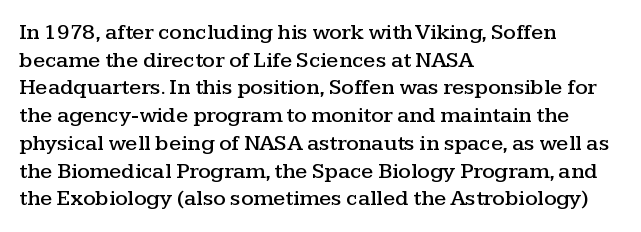
{"italic": "no", "underline": "no", "align": "left", "line_spacing": "normal", "line_spacing_ratio": 1.26, "letter_spacing": "normal", "letter_spacing_em": 0.0, "glyph_px": 22}
